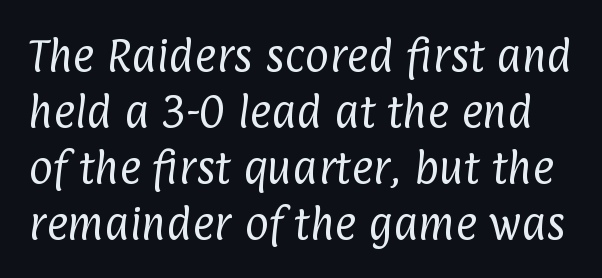
The image shows 37 px regular-weight, condensed sans-serif type; set normal line spacing (1.51x), normal letter spacing, not underlined; low stroke contrast and a medium x-height.
